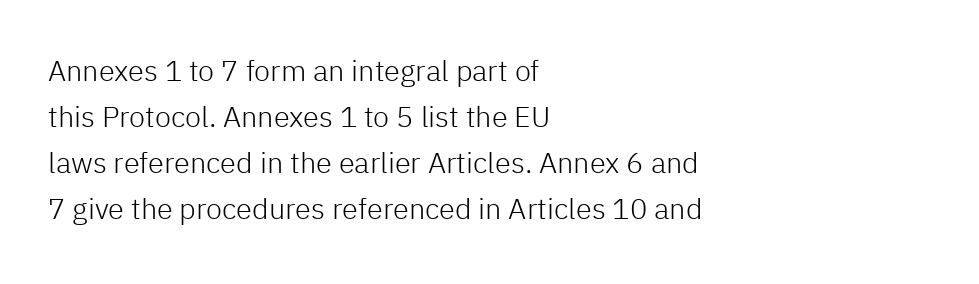
{"serif": "no", "italic": "no", "bold": "no", "weight": "light", "width": "normal", "stroke_contrast": "low", "x_height": "medium", "monospaced": "no", "underline": "no", "align": "left", "line_spacing": "normal", "line_spacing_ratio": 1.59, "letter_spacing": "normal", "letter_spacing_em": 0.0, "glyph_px": 29}
